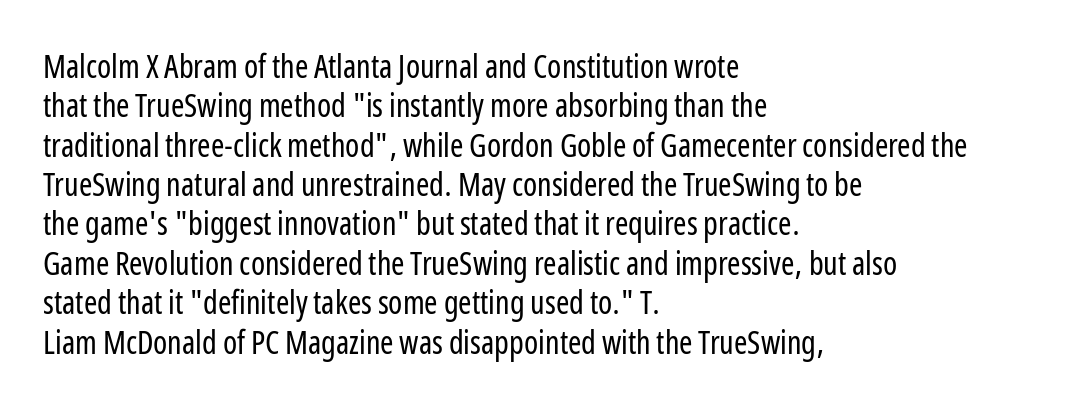
The image shows 32 px regular-weight, condensed sans-serif type, upright; set left-aligned, line spacing 1.23x, normal letter spacing, not underlined; low stroke contrast and a medium x-height.
